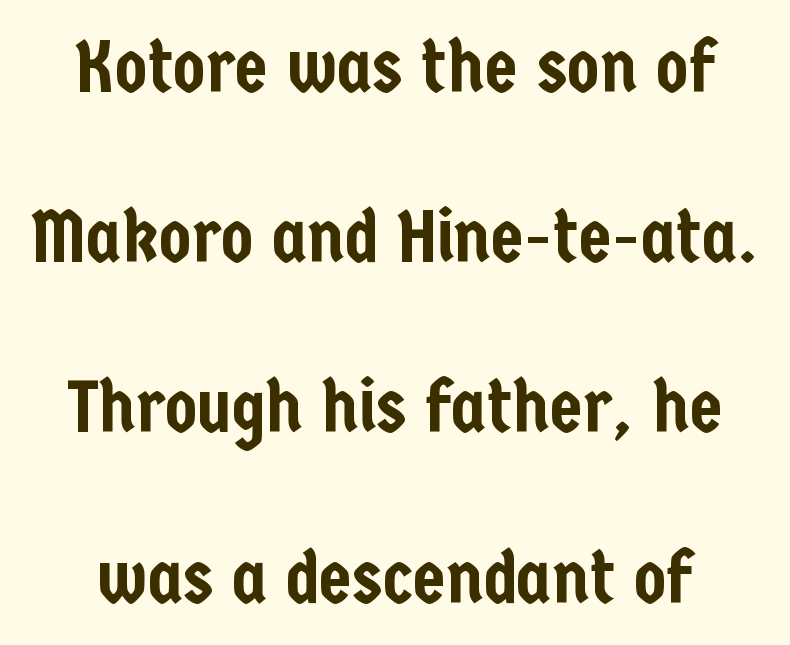
The typeface chosen for these lines omits serifs. The type is set solid horizontally, with unmodified tracking. Vertical strokes here are truly vertical. The passage shown is typed in a proportional face where columns would drift. Beneath every word, the page is bare. The passage shown stacks its lines with a broad gap.
